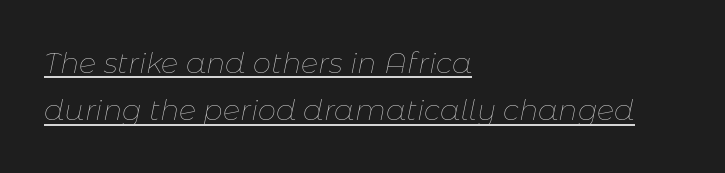
The image shows 29 px thin type, italic (leaning right); set left-aligned, normal line spacing (1.63x), normal letter spacing, underlined; low stroke contrast and a medium x-height.
